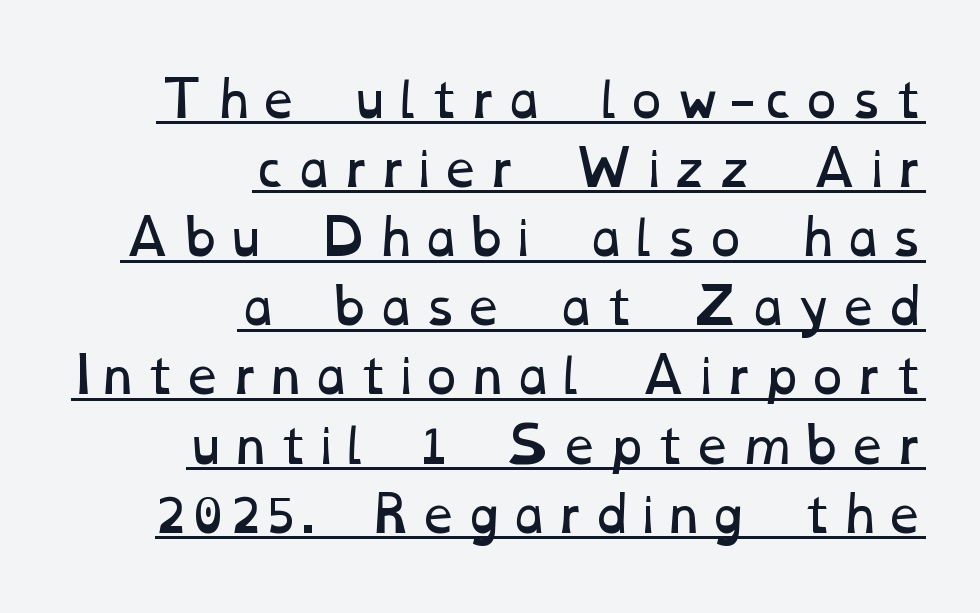
Q: Is the text bold? A: No.
Q: Is the text underlined? A: Yes.
Q: How is the paragraph aligned? A: Right-aligned.
Q: Is the spacing between lines tight, normal or loose? A: Normal.
Q: Width (condensed, normal, or wide)? A: Wide.
Q: Stroke contrast? A: Low.
Q: x-height? A: Medium.
Q: Monospaced? A: No.
